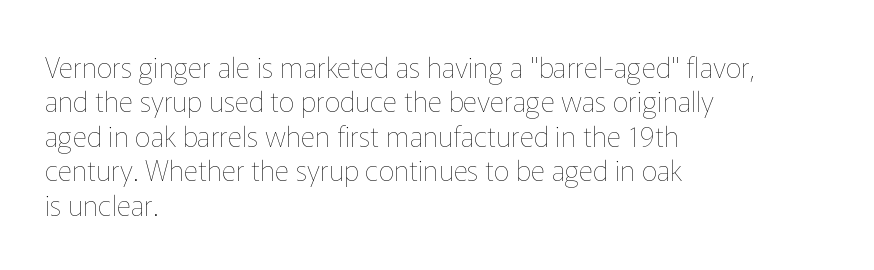
Q: Is the text bold? A: No.
Q: Is the text italic (slanted)? A: No, it is upright.
Q: Is the text underlined? A: No.
Q: How is the paragraph aligned? A: Left-aligned.
Q: Is the spacing between letters normal or unusually wide? A: Normal.
Q: Width (condensed, normal, or wide)? A: Normal.
Q: Stroke contrast? A: Low.
Q: x-height? A: Medium.
Q: Monospaced? A: No.
